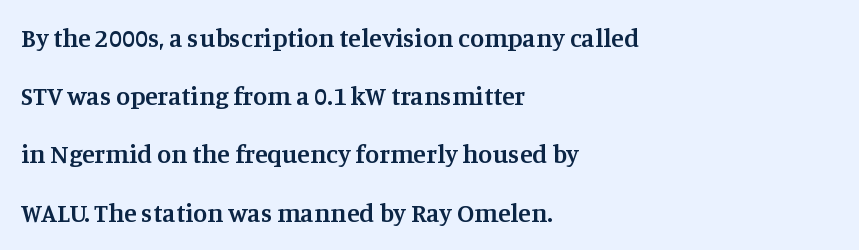
The strokes are fattened partway — semibold, not bold. The gap between lines stays unmarked. Summary of vertical rhythm: relaxed, with wide interline spacing. Default kerning and tracking; the words read as compact shapes. Is the block centered? No — it sits flush against the left margin. Italic: no, the glyphs are upright roman.
